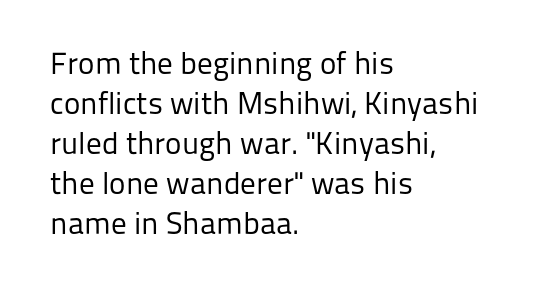
One-word summary of the alignment: left. Check the space under the baseline: it is left empty. This sample has the flowing, uneven cadence of proportional lettering. Weight: not bold — regular or lighter. Serifs: no, the terminals of the letterforms are clean. It's the straight-up-and-down kind of type.
